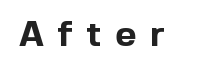
The image shows 36 px bold sans-serif type, upright; set unusually wide letter spacing (+0.37 em), not underlined; a medium x-height.
